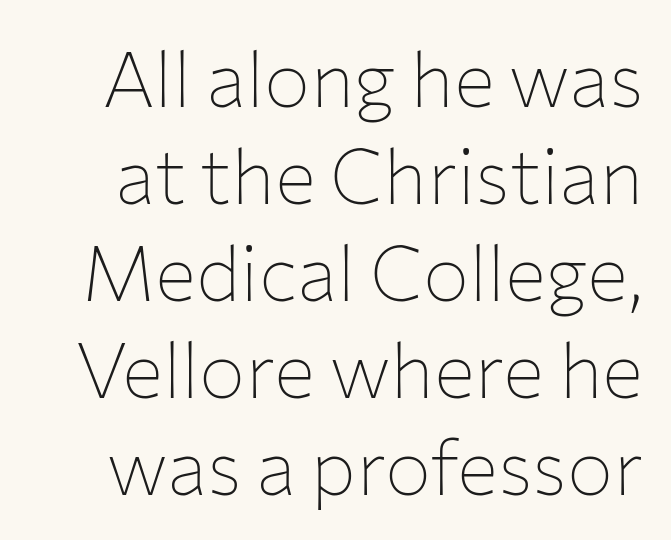
Q: Is the text bold? A: No.
Q: Is the text italic (slanted)? A: No, it is upright.
Q: Is the typeface a serif or a sans-serif typeface? A: Sans-serif.
Q: Is the text underlined? A: No.
Q: Is the spacing between letters normal or unusually wide? A: Normal.
Q: Is the spacing between lines tight, normal or loose? A: Normal.
Q: Width (condensed, normal, or wide)? A: Normal.
Q: Stroke contrast? A: Low.
Q: x-height? A: Medium.
Q: Monospaced? A: No.
